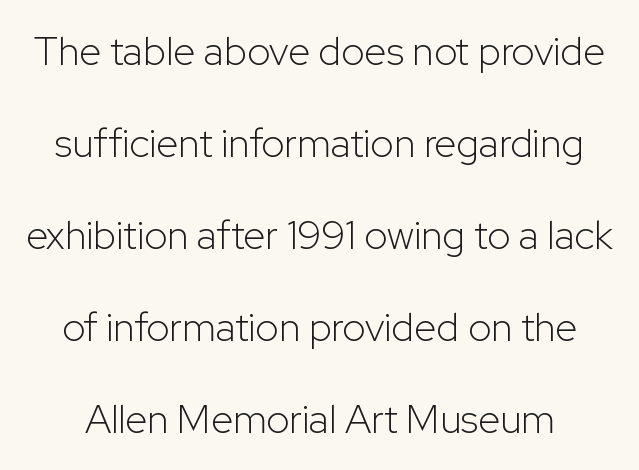
Q: Is the text bold? A: No.
Q: Is the text italic (slanted)? A: No, it is upright.
Q: Is the typeface a serif or a sans-serif typeface? A: Sans-serif.
Q: Is the text underlined? A: No.
Q: Is the spacing between letters normal or unusually wide? A: Normal.
Q: Is the spacing between lines tight, normal or loose? A: Loose.
Q: Width (condensed, normal, or wide)? A: Normal.
Q: Stroke contrast? A: Low.
Q: x-height? A: Medium.
Q: Monospaced? A: No.
